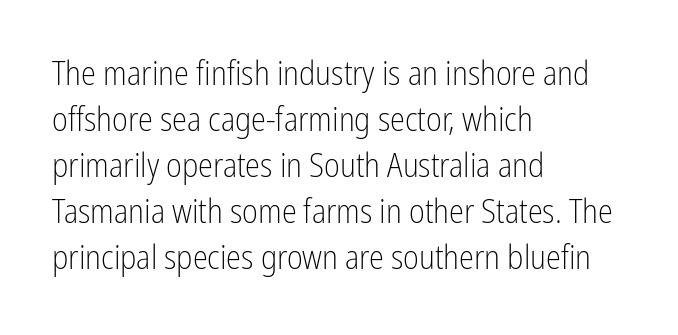
The image shows 34 px light, condensed sans-serif type, upright; set left-aligned, normal line spacing (1.35x), normal letter spacing, not underlined; low stroke contrast and a medium x-height.
